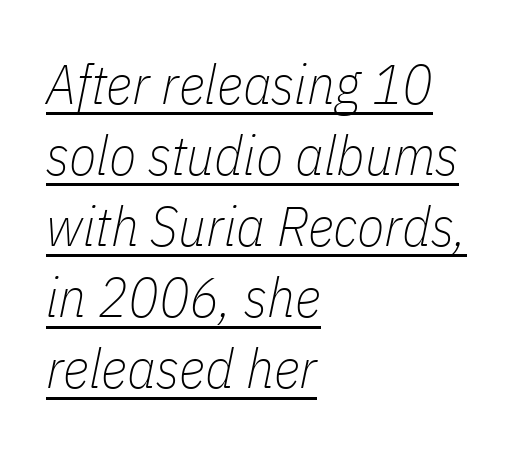
This rendering uses left alignment, leaving the right contour irregular. Observe the lean: these are italic letterforms. Between one letter and the next there's only the usual sliver of space. What decoration does the sample have? An underline.
